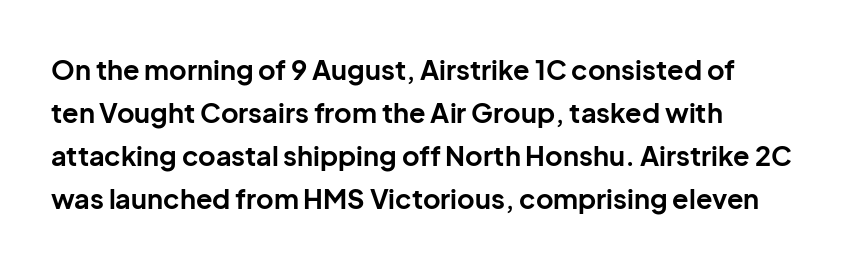
{"italic": "no", "bold": "yes", "underline": "no", "align": "left", "line_spacing": "normal", "line_spacing_ratio": 1.59, "letter_spacing": "normal", "letter_spacing_em": 0.0, "glyph_px": 27}
